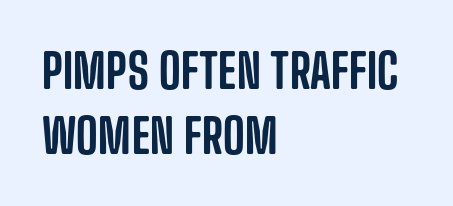
Q: Is the text italic (slanted)? A: No, it is upright.
Q: Is the typeface a serif or a sans-serif typeface? A: Sans-serif.
Q: Is the text underlined? A: No.
Q: How is the paragraph aligned? A: Left-aligned.
Q: Is the spacing between letters normal or unusually wide? A: Normal.
Q: Is the spacing between lines tight, normal or loose? A: Normal.
Q: Width (condensed, normal, or wide)? A: Condensed.
Q: Stroke contrast? A: Low.
Q: x-height? A: Large.
Q: Monospaced? A: No.
